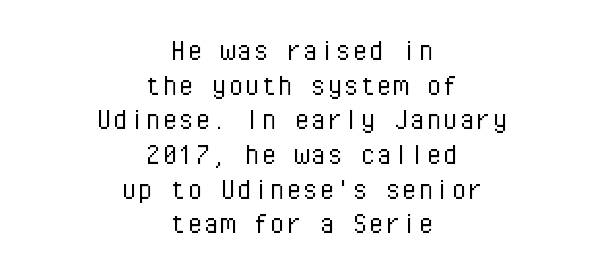
This sample is center-justified, so both line endings float freely. These lines huddle together more closely than default settings would place them. Quick note: underline off. Spacing between characters is what you'd get straight out of the box. If you drew a line through each stem, it would be perfectly vertical. Type style note: lacks serifs.
